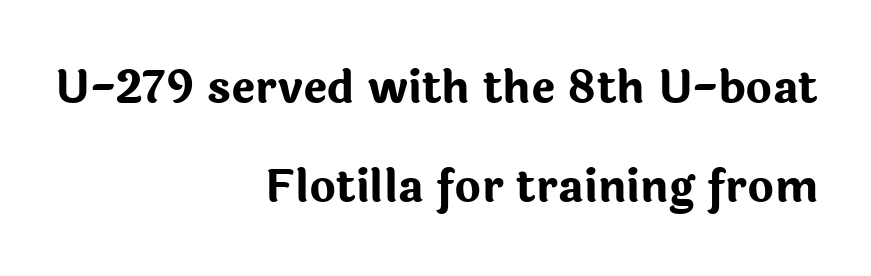
The image shows 45 px bold sans-serif type, upright; set right-aligned, loose line spacing (2.19x), normal letter spacing, not underlined; low stroke contrast and a medium x-height.
